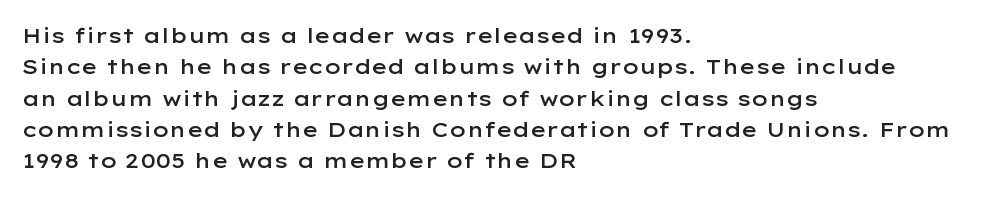
{"italic": "no", "bold": "semi", "underline": "no", "align": "left", "line_spacing": "normal", "line_spacing_ratio": 1.49, "letter_spacing": "normal", "letter_spacing_em": 0.0, "glyph_px": 21}
